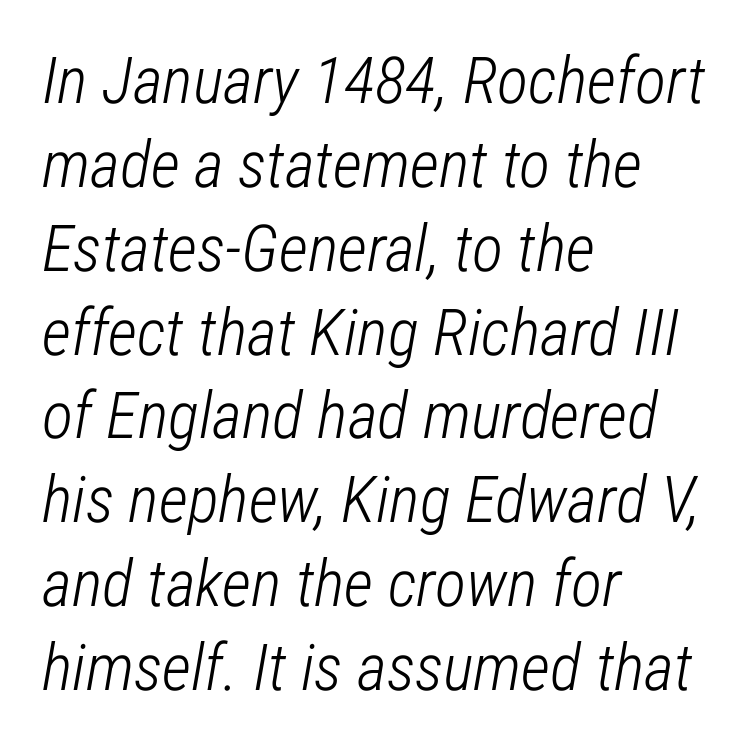
{"italic": "yes", "lean": "right", "slant_degrees": 12, "bold": "no", "weight": "light", "width": "condensed", "stroke_contrast": "low", "x_height": "medium", "monospaced": "no", "underline": "no", "align": "left", "line_spacing": "normal", "line_spacing_ratio": 1.29, "letter_spacing": "normal", "letter_spacing_em": 0.0, "glyph_px": 65}
